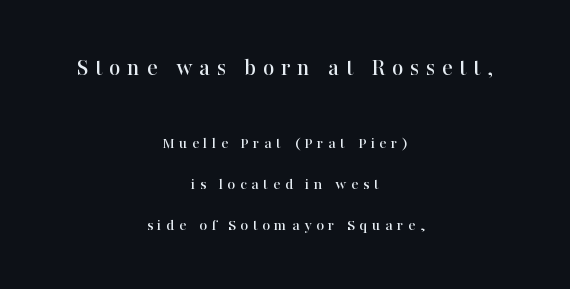
The image shows 25 px text type, upright; set centered, loose line spacing (2.41x), unusually wide letter spacing (+0.26 em), not underlined; the first (top) block is 1.47x larger.
